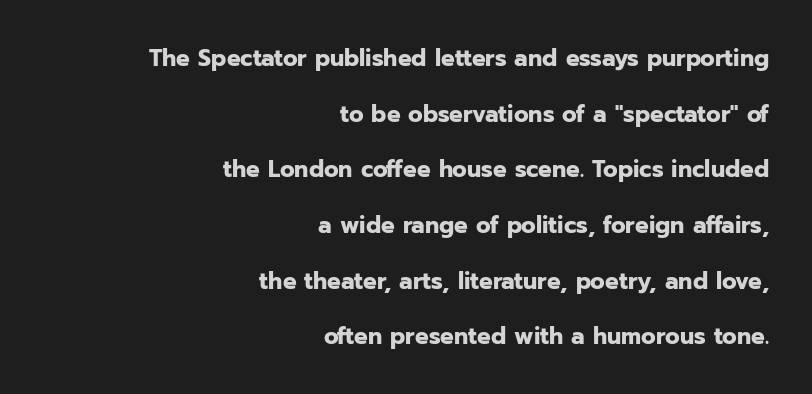
Q: Is the text bold? A: Yes.
Q: Is the text italic (slanted)? A: No, it is upright.
Q: Is the text underlined? A: No.
Q: How is the paragraph aligned? A: Right-aligned.
Q: Is the spacing between letters normal or unusually wide? A: Normal.
Q: Is the spacing between lines tight, normal or loose? A: Loose.
